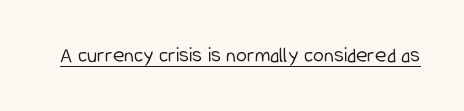
Q: Is the text bold? A: No.
Q: Is the text italic (slanted)? A: No, it is upright.
Q: Is the text underlined? A: Yes.
Q: Is the spacing between letters normal or unusually wide? A: Normal.
